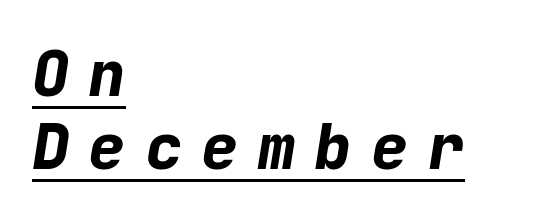
The compositor pushed each line to the left boundary. Fixed-width glyphs throughout — classic coding-font behaviour. Every character sits at an angle, as italics do. Typographic density is high because the face is bold. Honestly, the underline is the first thing you notice here.
